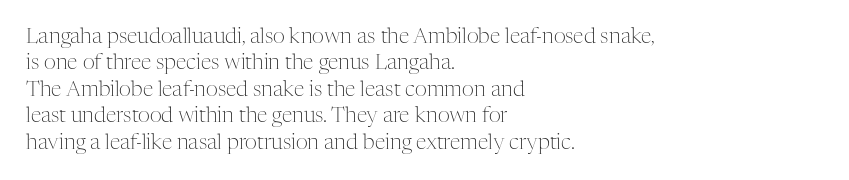
The image shows 21 px text type, upright; set left-aligned, normal line spacing (1.26x), normal letter spacing, not underlined.
